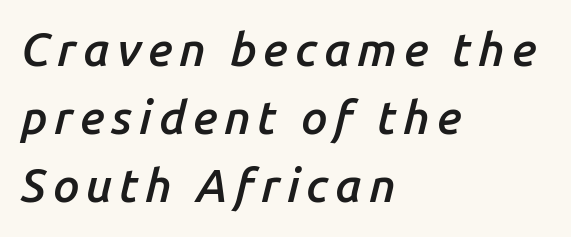
The image shows 47 px semibold type, italic (leaning right); set left-aligned, normal line spacing (1.45x), not underlined; low stroke contrast and a medium x-height.
